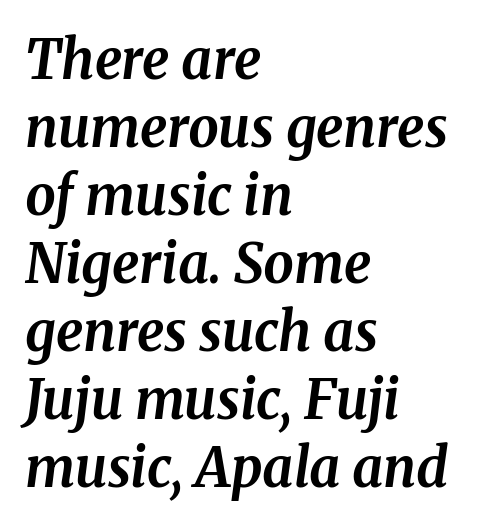
{"serif": "yes", "italic": "yes", "lean": "right", "slant_degrees": 8, "bold": "yes", "weight": "bold", "width": "normal", "stroke_contrast": "medium", "x_height": "medium", "monospaced": "no", "underline": "no", "align": "left", "line_spacing": "normal", "line_spacing_ratio": 1.26, "letter_spacing": "normal", "letter_spacing_em": 0.0, "glyph_px": 54}
